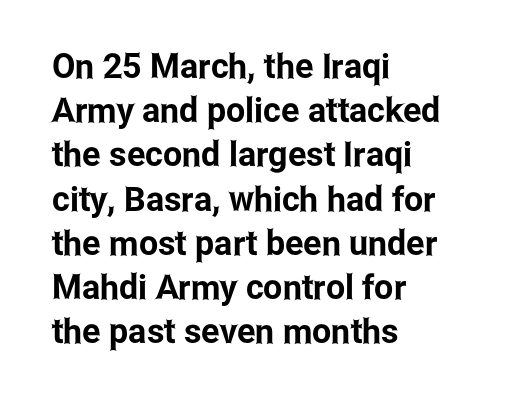
Q: Is the text italic (slanted)? A: No, it is upright.
Q: Is the typeface a serif or a sans-serif typeface? A: Sans-serif.
Q: Is the text underlined? A: No.
Q: How is the paragraph aligned? A: Left-aligned.
Q: Is the spacing between letters normal or unusually wide? A: Normal.
Q: Is the spacing between lines tight, normal or loose? A: Normal.
Q: Width (condensed, normal, or wide)? A: Condensed.
Q: Stroke contrast? A: Low.
Q: x-height? A: Medium.
Q: Monospaced? A: No.
